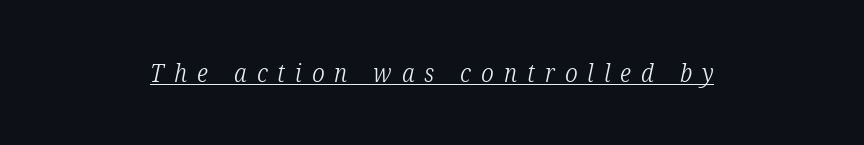
Q: Is the text bold? A: No.
Q: Is the text italic (slanted)? A: Yes, it leans right by about 12 degrees.
Q: Is the text underlined? A: Yes.
Q: How is the paragraph aligned? A: Centered.
Q: Is the spacing between letters normal or unusually wide? A: Unusually wide.
